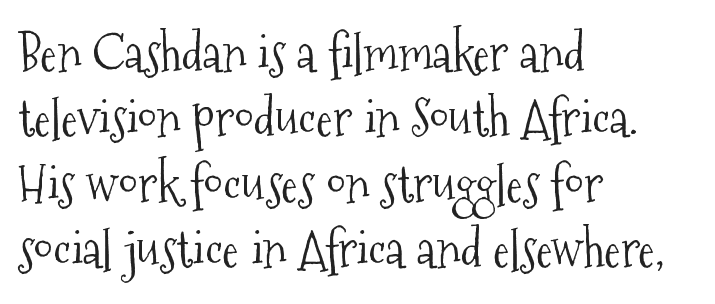
The image shows 50 px light, condensed serif type, upright; set left-aligned, normal line spacing (1.31x), normal letter spacing, not underlined; medium stroke contrast and a medium x-height.
